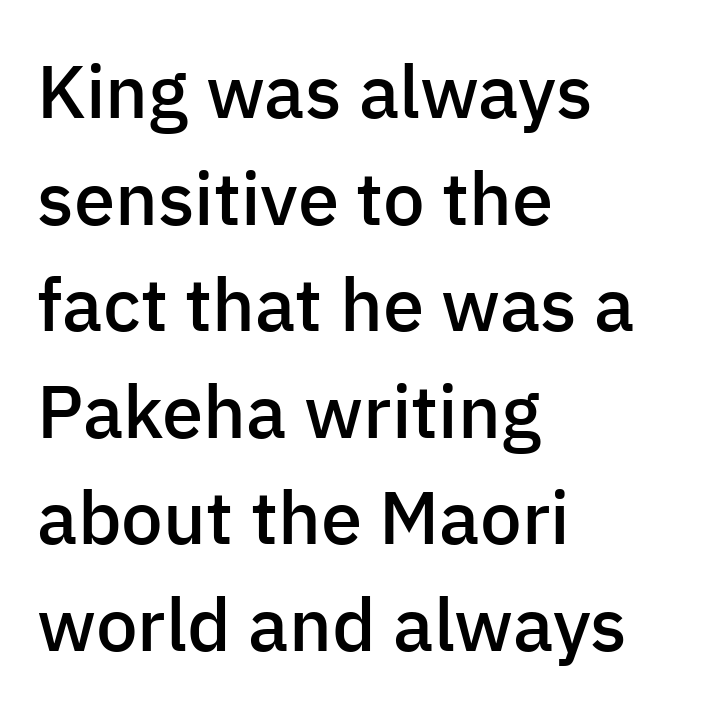
Q: Is the text bold? A: Semi-bold.
Q: Is the text italic (slanted)? A: No, it is upright.
Q: Is the typeface a serif or a sans-serif typeface? A: Sans-serif.
Q: Is the text underlined? A: No.
Q: How is the paragraph aligned? A: Left-aligned.
Q: Is the spacing between letters normal or unusually wide? A: Normal.
Q: Is the spacing between lines tight, normal or loose? A: Normal.
Q: Width (condensed, normal, or wide)? A: Normal.
Q: Stroke contrast? A: Low.
Q: x-height? A: Medium.
Q: Monospaced? A: No.
